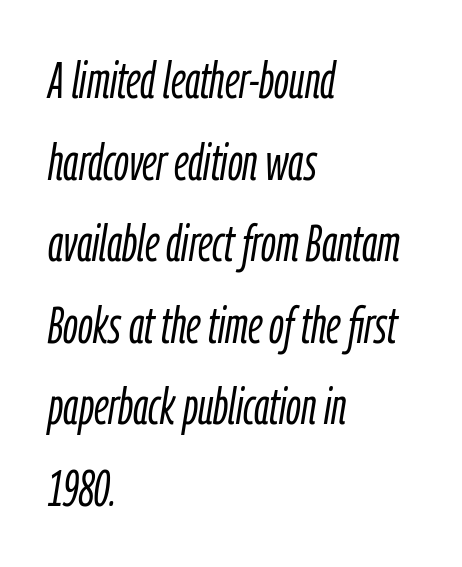
The image shows 51 px light, condensed type, italic (leaning right); set left-aligned, normal line spacing (1.6x), normal letter spacing, not underlined; low stroke contrast and a medium x-height.
